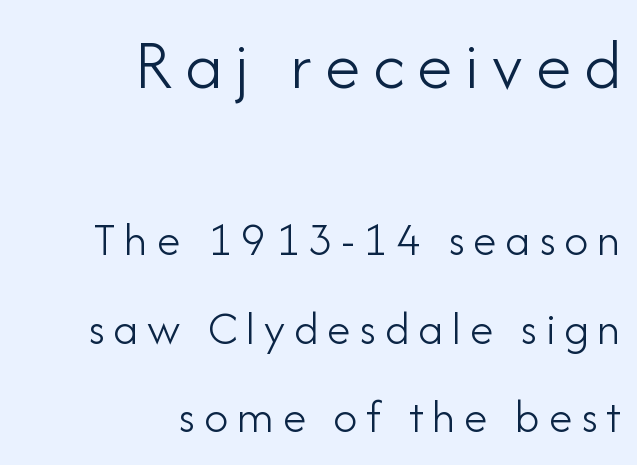
{"serif": "no", "italic": "no", "bold": "no", "weight": "light", "width": "normal", "stroke_contrast": "low", "x_height": "small", "monospaced": "no", "underline": "no", "align": "right", "line_spacing_ratio": 1.85, "larger_block": "first", "size_ratio": 1.5, "glyph_px": 72}
